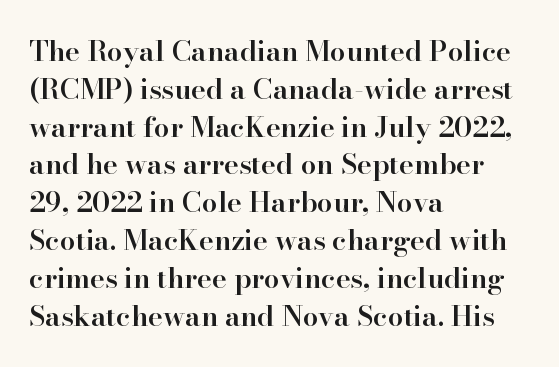
The image shows 28 px semibold serif type, upright; set left-aligned, normal line spacing (1.35x), normal letter spacing, not underlined; high stroke contrast and a small x-height.
